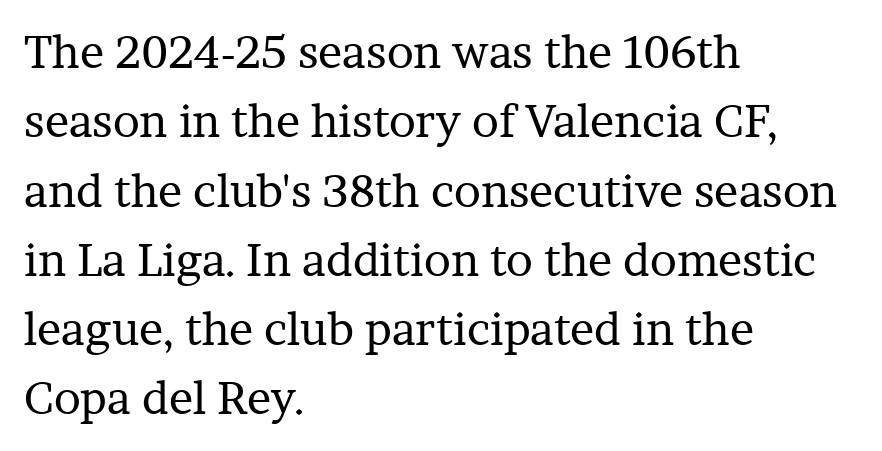
The letters sit at their default tracking, neither squeezed nor spread. Is there much room between lines? A standard amount, neither cramped nor airy. Think standard paragraph weight, or any step lighter than that. Decoration check: the copy has no underline. Do the characters align in a grid? No, the font is proportional.
